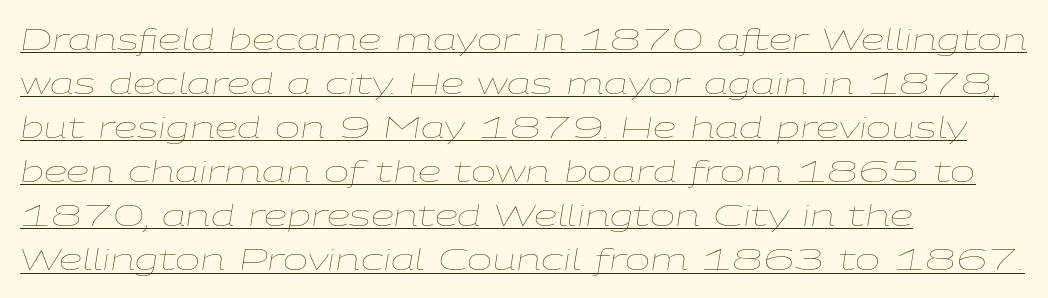
Q: Is the text bold? A: No.
Q: Is the text italic (slanted)? A: Yes, it leans right by about 9 degrees.
Q: Is the text underlined? A: Yes.
Q: How is the paragraph aligned? A: Left-aligned.
Q: Is the spacing between letters normal or unusually wide? A: Normal.
Q: Is the spacing between lines tight, normal or loose? A: Normal.
Q: Width (condensed, normal, or wide)? A: Wide.
Q: Stroke contrast? A: Low.
Q: x-height? A: Medium.
Q: Monospaced? A: No.
